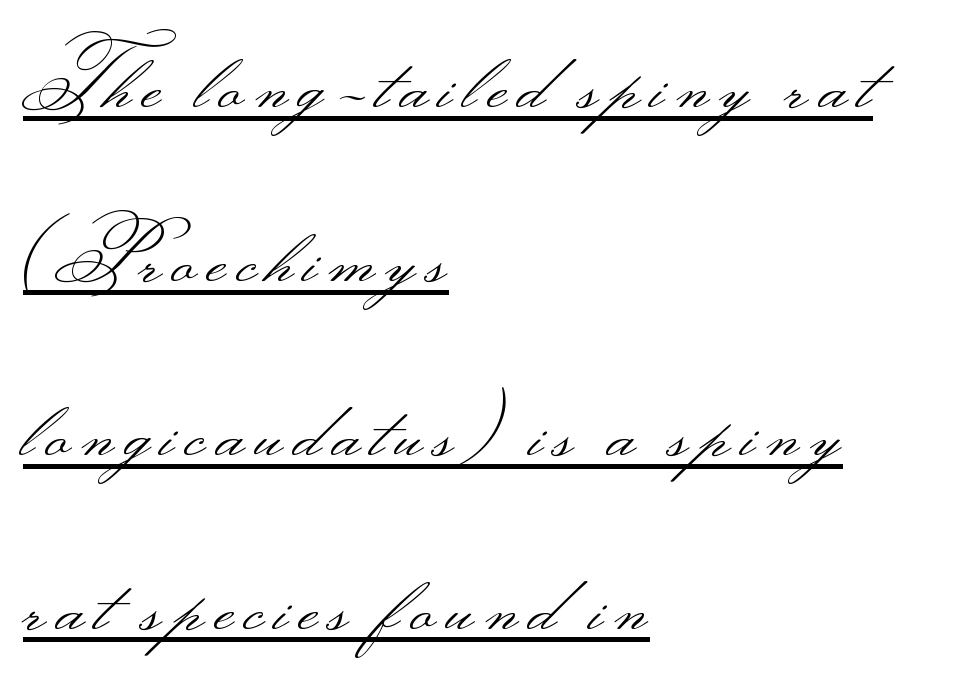
{"serif": "no", "bold": "no", "weight": "light", "width": "wide", "stroke_contrast": "medium", "monospaced": "no", "underline": "yes", "align": "left", "line_spacing": "loose", "line_spacing_ratio": 2.23, "glyph_px": 78}
